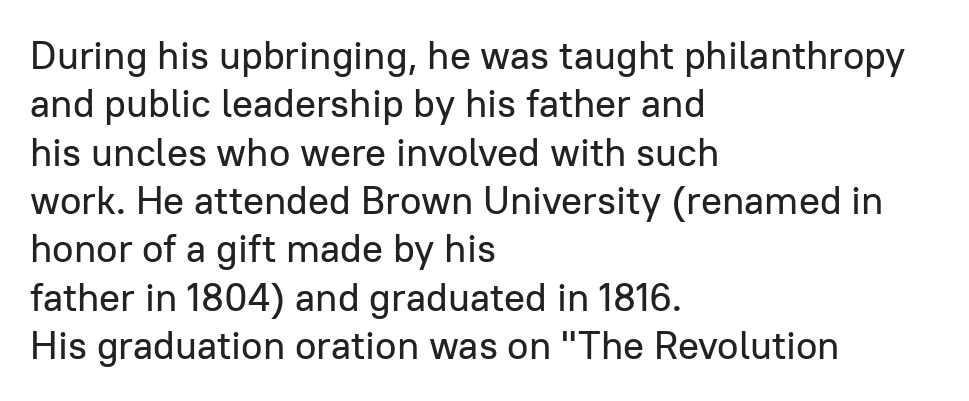
Q: Is the text italic (slanted)? A: No, it is upright.
Q: Is the typeface a serif or a sans-serif typeface? A: Sans-serif.
Q: Is the text underlined? A: No.
Q: How is the paragraph aligned? A: Left-aligned.
Q: Is the spacing between letters normal or unusually wide? A: Normal.
Q: Width (condensed, normal, or wide)? A: Normal.
Q: Stroke contrast? A: Low.
Q: x-height? A: Medium.
Q: Monospaced? A: No.
